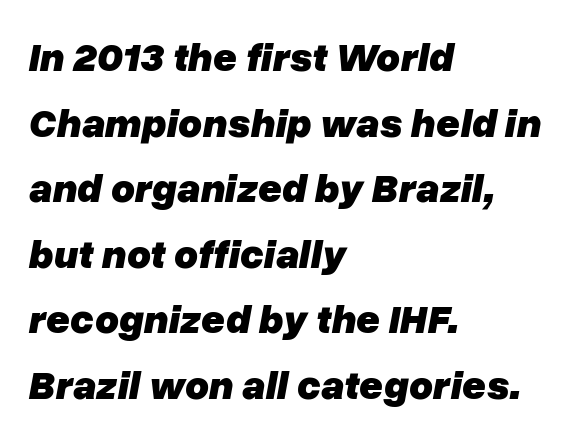
{"italic": "yes", "lean": "right", "slant_degrees": 10, "bold": "yes", "weight": "heavy", "width": "normal", "stroke_contrast": "low", "x_height": "medium", "monospaced": "no", "underline": "no", "align": "left", "line_spacing": "normal", "line_spacing_ratio": 1.6, "letter_spacing": "normal", "letter_spacing_em": 0.0, "glyph_px": 41}
